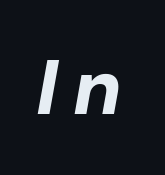
{"italic": "yes", "lean": "right", "slant_degrees": 10, "bold": "yes", "weight": "bold", "width": "normal", "stroke_contrast": "low", "x_height": "medium", "monospaced": "no", "underline": "no", "glyph_px": 78}
